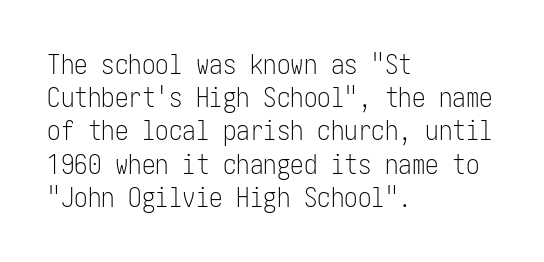
{"italic": "no", "bold": "no", "underline": "no", "align": "left", "line_spacing_ratio": 1.23, "letter_spacing": "normal", "letter_spacing_em": 0.0, "glyph_px": 27}
